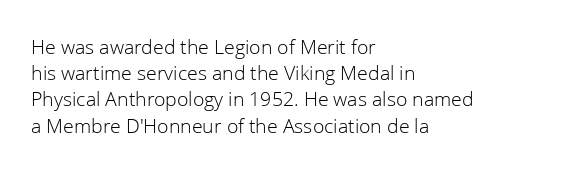
{"italic": "no", "bold": "no", "underline": "no", "align": "left", "line_spacing": "normal", "line_spacing_ratio": 1.25, "letter_spacing": "normal", "letter_spacing_em": 0.0, "glyph_px": 21}
